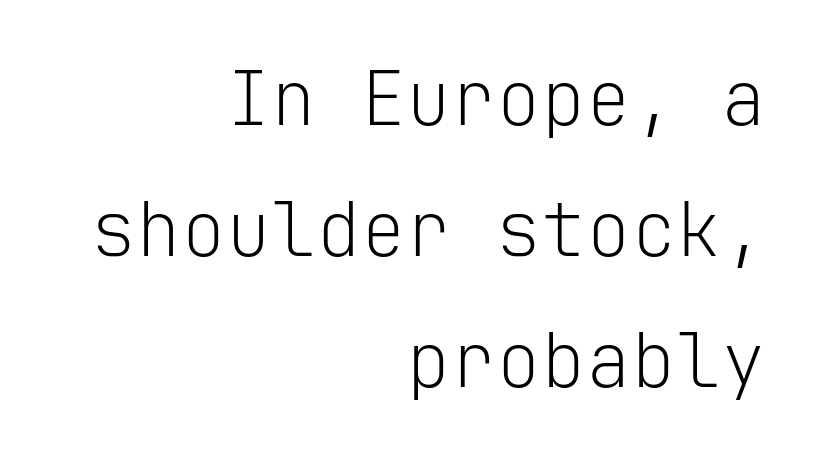
Q: Is the text bold? A: No.
Q: Is the text italic (slanted)? A: No, it is upright.
Q: Is the typeface a serif or a sans-serif typeface? A: Sans-serif.
Q: Is the text underlined? A: No.
Q: How is the paragraph aligned? A: Right-aligned.
Q: Is the spacing between letters normal or unusually wide? A: Normal.
Q: Width (condensed, normal, or wide)? A: Normal.
Q: Stroke contrast? A: Low.
Q: x-height? A: Medium.
Q: Monospaced? A: Yes.
